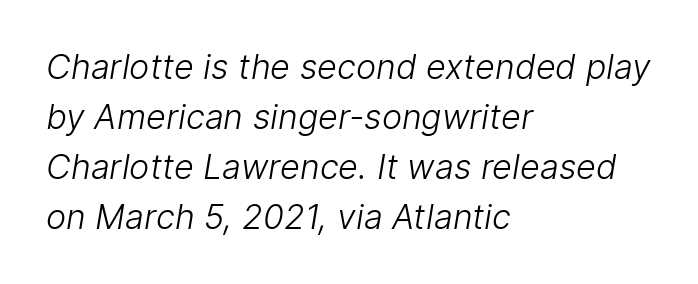
The font sits on the lighter half of the weight spectrum, regular included. The tracking reads as untouched default to a designer's eye. Compared with a centered layout, this one pins lines to the left instead. Interline gaps are of average width in this sample. Classification — sans serif. Looks like regular typesetting: each glyph gets only the width it needs.
